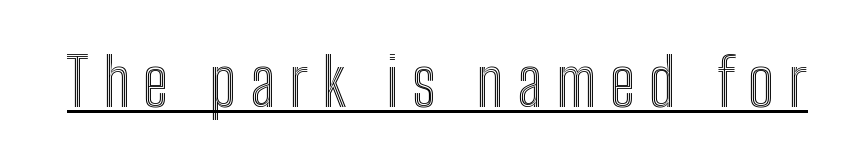
The image shows 65 px condensed type, upright; set unusually wide letter spacing (+0.21 em), underlined; a medium x-height.
